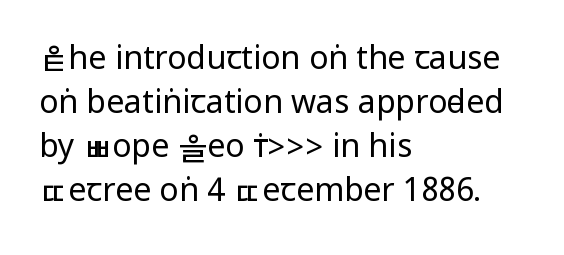
{"serif": "no", "italic": "no", "bold": "no", "weight": "regular", "width": "condensed", "stroke_contrast": "low", "underline": "no", "align": "left", "line_spacing": "normal", "line_spacing_ratio": 1.38, "letter_spacing": "normal", "letter_spacing_em": 0.0, "glyph_px": 32}
